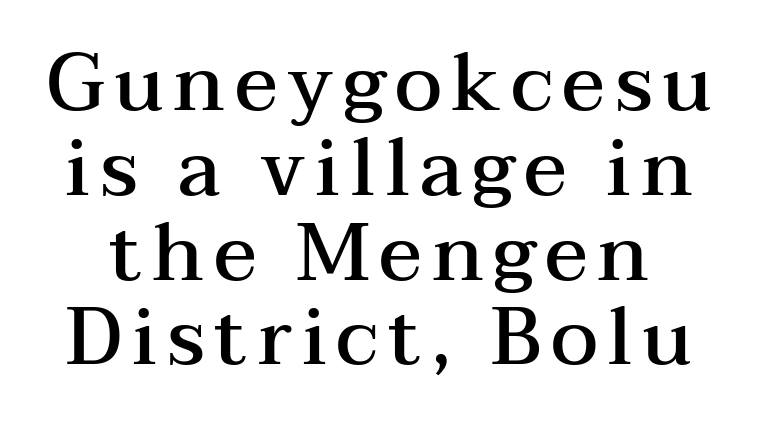
The letters advance in unequal steps, a hallmark of proportional type. Strokes here are thickened, but only to semibold level. Italic: no, the glyphs are upright roman. Plain, unruled lines of type. The text was rendered using a seriffed face with decorative stroke endings. The space between consecutive lines is stingy.
